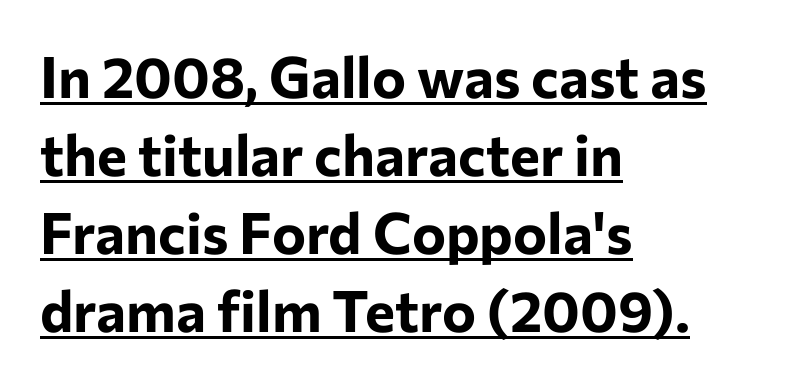
Q: Is the text bold? A: Yes.
Q: Is the text italic (slanted)? A: No, it is upright.
Q: Is the typeface a serif or a sans-serif typeface? A: Sans-serif.
Q: Is the text underlined? A: Yes.
Q: How is the paragraph aligned? A: Left-aligned.
Q: Is the spacing between letters normal or unusually wide? A: Normal.
Q: Is the spacing between lines tight, normal or loose? A: Normal.
Q: Width (condensed, normal, or wide)? A: Normal.
Q: Stroke contrast? A: Low.
Q: x-height? A: Medium.
Q: Monospaced? A: No.
